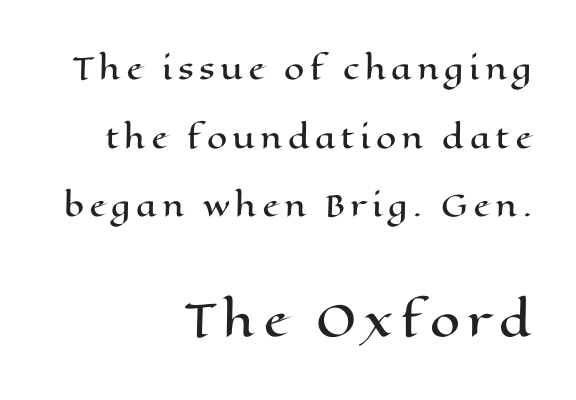
{"italic": "no", "width": "wide", "stroke_contrast": "high", "x_height": "medium", "monospaced": "no", "underline": "no", "align": "right", "line_spacing": "loose", "line_spacing_ratio": 2.37, "larger_block": "second", "size_ratio": 1.48, "glyph_px": 43}
